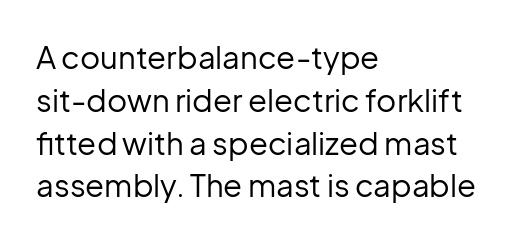
{"serif": "no", "italic": "no", "bold": "no", "weight": "regular", "width": "normal", "stroke_contrast": "low", "x_height": "medium", "monospaced": "no", "underline": "no", "align": "left", "line_spacing": "normal", "line_spacing_ratio": 1.38, "letter_spacing": "normal", "letter_spacing_em": 0.0, "glyph_px": 31}
